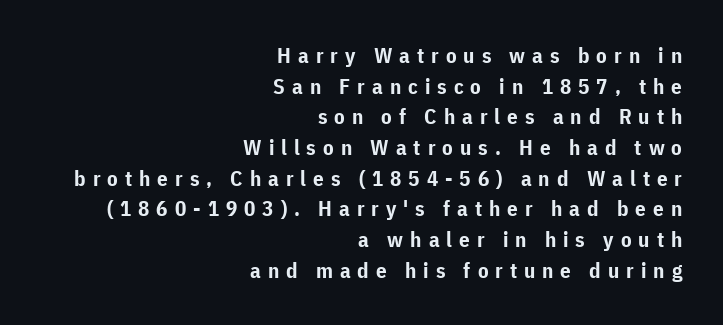
Is there any slant? The stems are plumb. The passage shown stacks its lines at a standard gap. Layout note: lines flush right. Each word looks stretched out because of the extra space between its letters.
